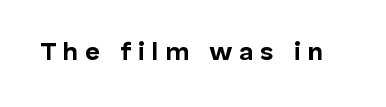
The image shows 26 px bold type, upright; set unusually wide letter spacing (+0.25 em), not underlined.
